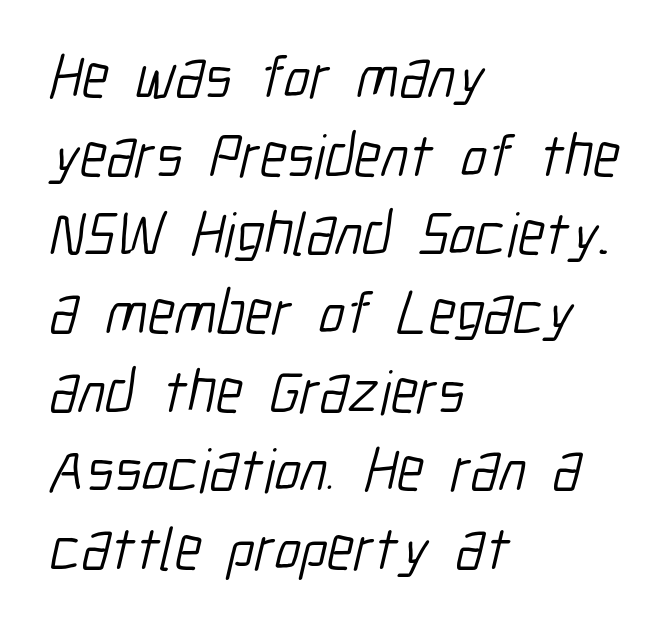
The lines in this sample share a left origin and differ only in where they stop. The line-height multiplier appears to be the usual default. The gap between lines stays unmarked. Is this a fixed-width face? No — the glyphs have proportional, varying widths. The letters look calm and open, with moderate or lighter stems. Each letter's strokes conclude bluntly, with no projecting serifs.
